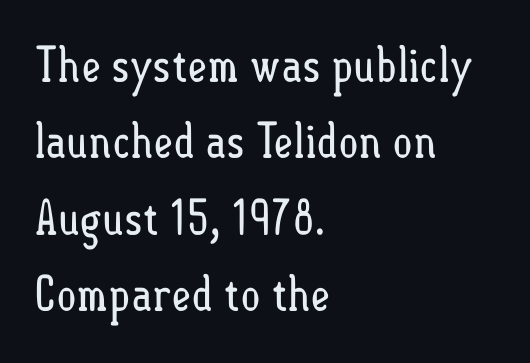
The image shows 48 px regular-weight, condensed type, upright; set left-aligned, normal line spacing (1.59x), normal letter spacing, not underlined; low stroke contrast and a small x-height.
